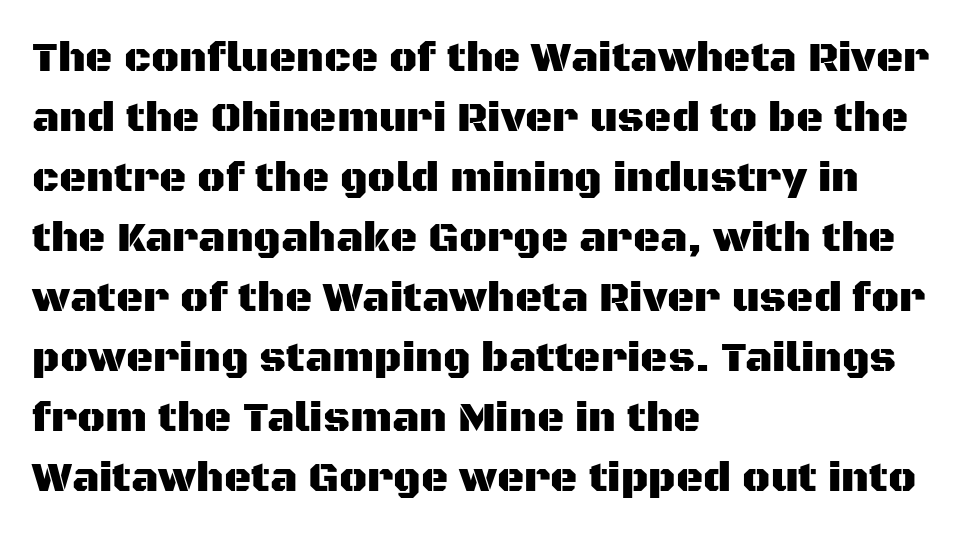
{"serif": "no", "italic": "no", "width": "normal", "stroke_contrast": "medium", "x_height": "large", "monospaced": "no", "underline": "no", "align": "left", "line_spacing": "normal", "line_spacing_ratio": 1.43, "letter_spacing": "normal", "letter_spacing_em": 0.0, "glyph_px": 42}
